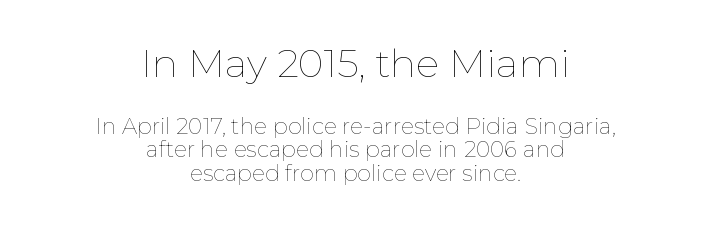
The image shows 39 px thin type, upright; set centered, tight line spacing (1.07x), normal letter spacing, not underlined; the first (top) block is 1.77x larger; low stroke contrast and a medium x-height.
